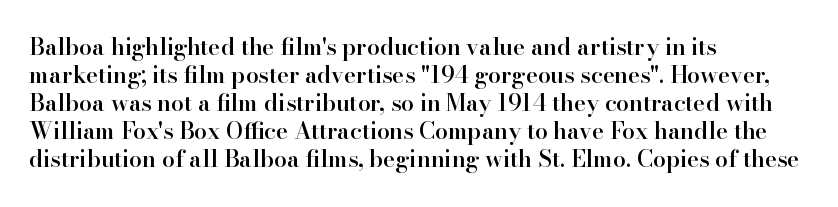
Q: Is the text bold? A: Semi-bold.
Q: Is the text italic (slanted)? A: No, it is upright.
Q: Is the text underlined? A: No.
Q: How is the paragraph aligned? A: Left-aligned.
Q: Is the spacing between letters normal or unusually wide? A: Normal.
